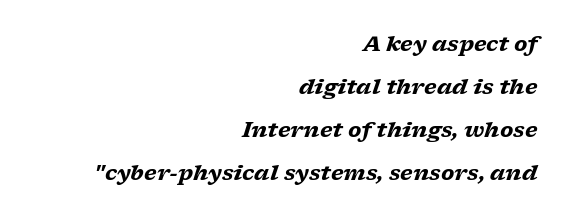
The image shows 21 px bold type, italic (leaning right); set right-aligned, loose line spacing (2.05x), normal letter spacing, not underlined.
